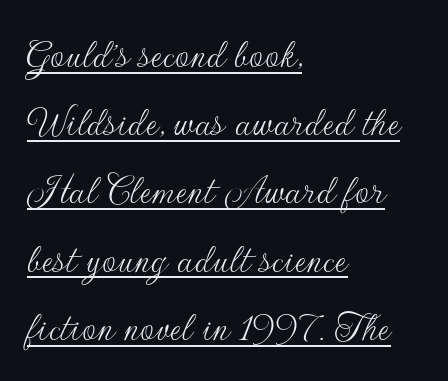
The rendering anchors every line to the left-hand side. One glance says typical: line gaps are just what's usual. Somebody hit Ctrl+U on this one — the words are underlined.
